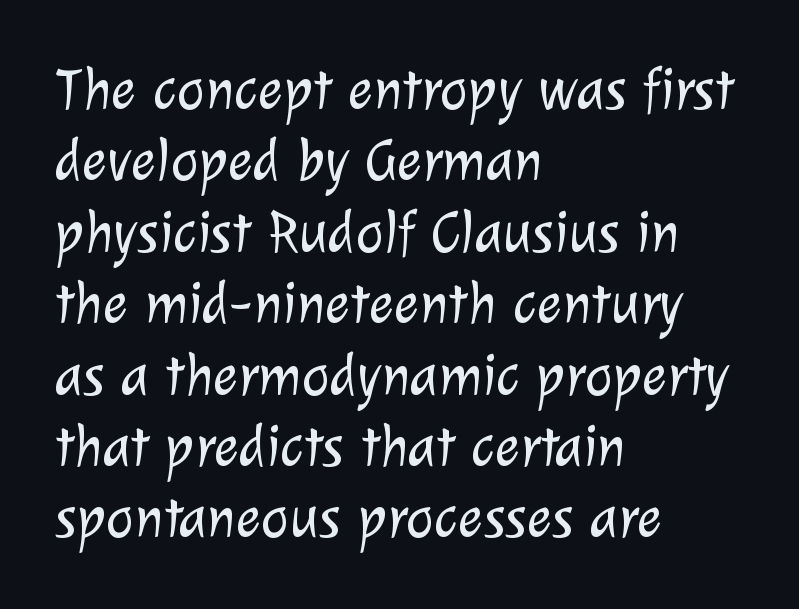
{"serif": "no", "bold": "no", "weight": "light", "width": "normal", "stroke_contrast": "low", "x_height": "medium", "monospaced": "no", "underline": "no", "align": "left", "line_spacing_ratio": 1.21, "letter_spacing": "normal", "letter_spacing_em": 0.0, "glyph_px": 59}
